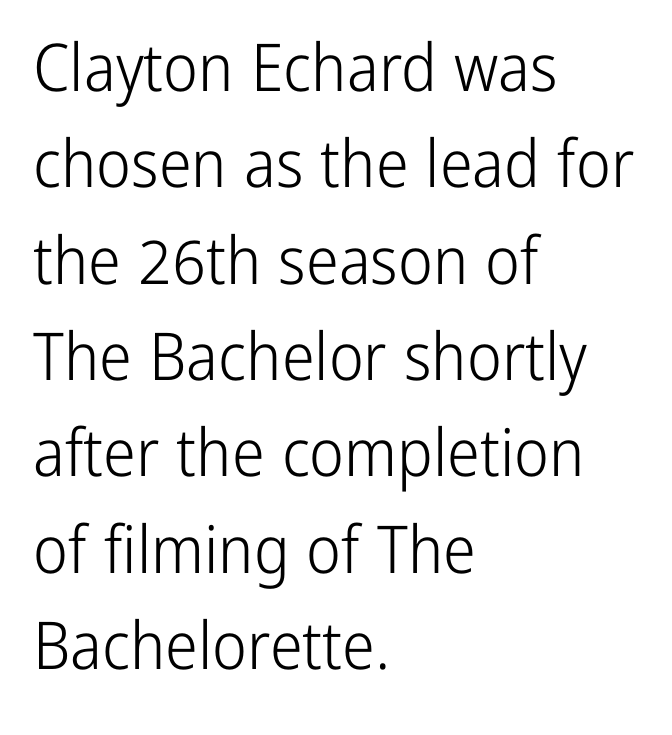
The image shows 66 px light, condensed sans-serif type, upright; set left-aligned, normal line spacing (1.46x), normal letter spacing, not underlined; low stroke contrast and a medium x-height.
